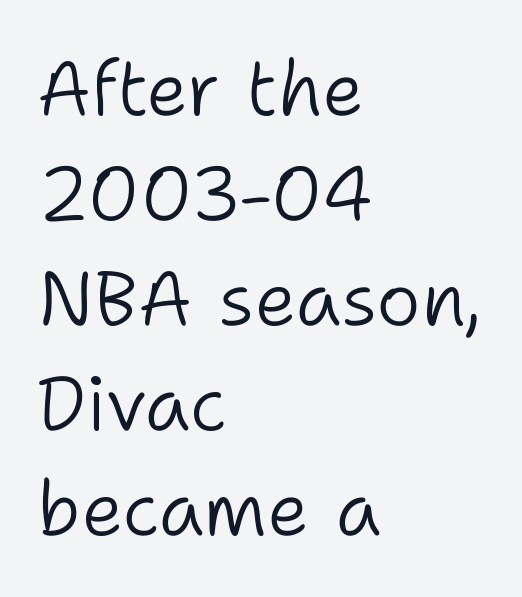
When letters stand straight like this, we call the style roman or upright. Descenders hang freely into open space. Baseline-to-baseline distance is the conventional proportion of letter height. Reading down the block, your eye returns to a fixed left position each line. The face looks like a standard text weight, possibly lighter.
